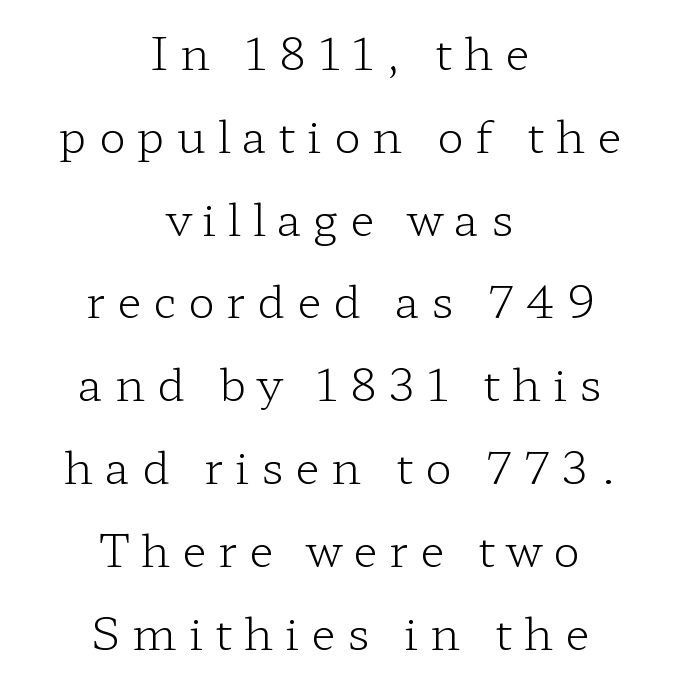
{"serif": "yes", "italic": "no", "bold": "no", "weight": "light", "width": "wide", "stroke_contrast": "low", "x_height": "medium", "monospaced": "no", "underline": "no", "align": "center", "line_spacing_ratio": 1.84, "letter_spacing": "wide", "letter_spacing_em": 0.26, "glyph_px": 45}
